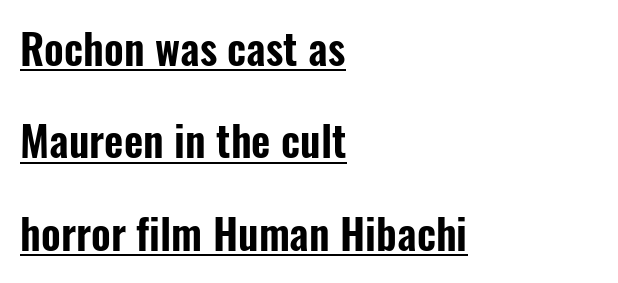
Q: Is the text italic (slanted)? A: No, it is upright.
Q: Is the typeface a serif or a sans-serif typeface? A: Sans-serif.
Q: Is the text underlined? A: Yes.
Q: How is the paragraph aligned? A: Left-aligned.
Q: Is the spacing between letters normal or unusually wide? A: Normal.
Q: Is the spacing between lines tight, normal or loose? A: Loose.
Q: Width (condensed, normal, or wide)? A: Condensed.
Q: Stroke contrast? A: Low.
Q: x-height? A: Medium.
Q: Monospaced? A: No.
